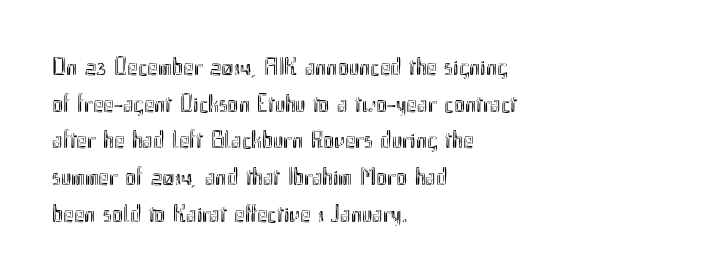
The image shows 25 px text type, upright; set left-aligned, normal line spacing (1.47x), normal letter spacing, not underlined.
